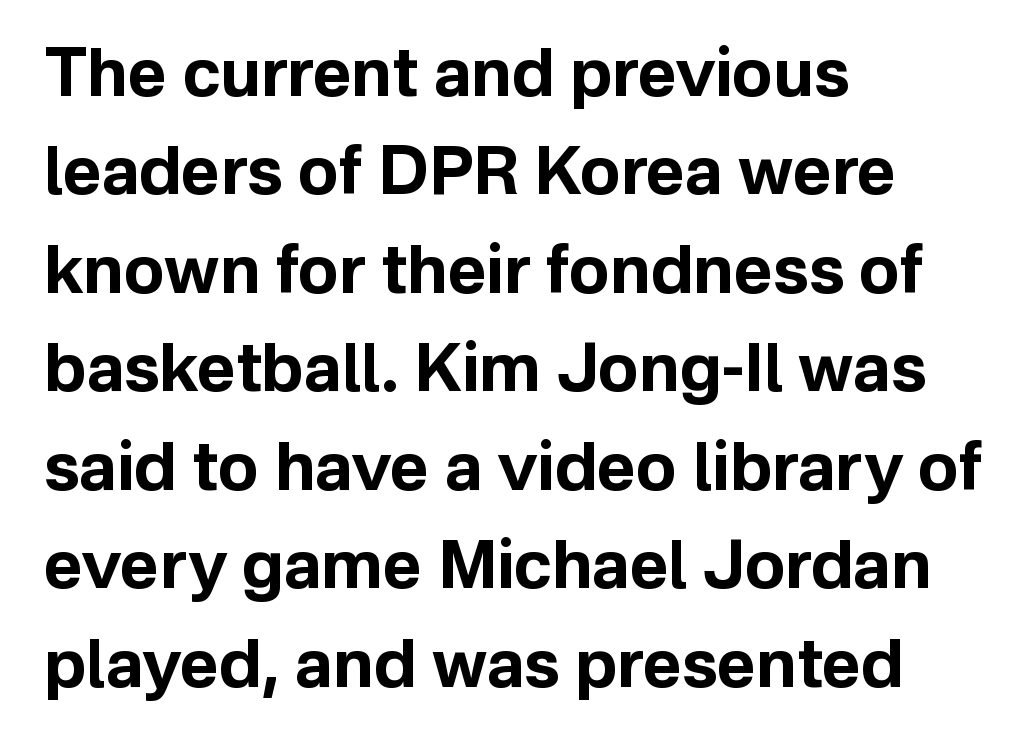
Notice how the passage keeps a crisp vertical edge on the left only. This sample uses an upright cut, with every glyph sitting square on the baseline. How are the letters spaced? Ordinarily, with no added tracking. Descenders hang freely into open space. Are there feet on the stems? There aren't — it's a sans.
